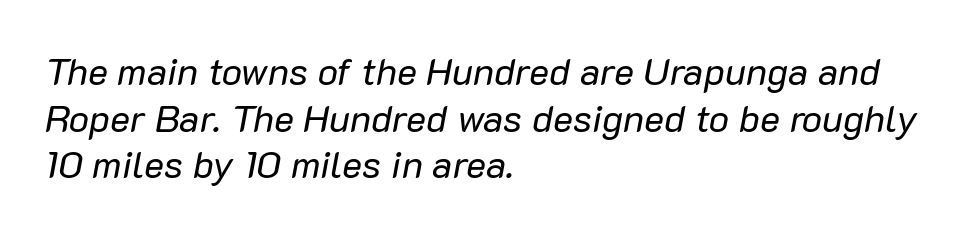
Weight: not bold — regular or lighter. Slanted lettering throughout. Casual observation: everything's shoved over to the left. The line texture is even and compact thanks to regular tracking.
